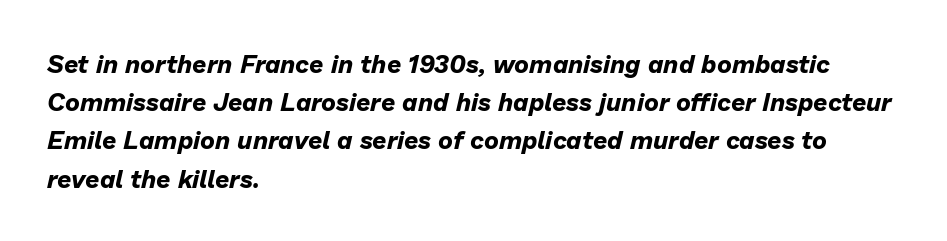
{"italic": "yes", "lean": "right", "slant_degrees": 13, "bold": "yes", "underline": "no", "align": "left", "line_spacing": "normal", "line_spacing_ratio": 1.53, "letter_spacing": "normal", "letter_spacing_em": 0.0, "glyph_px": 25}
